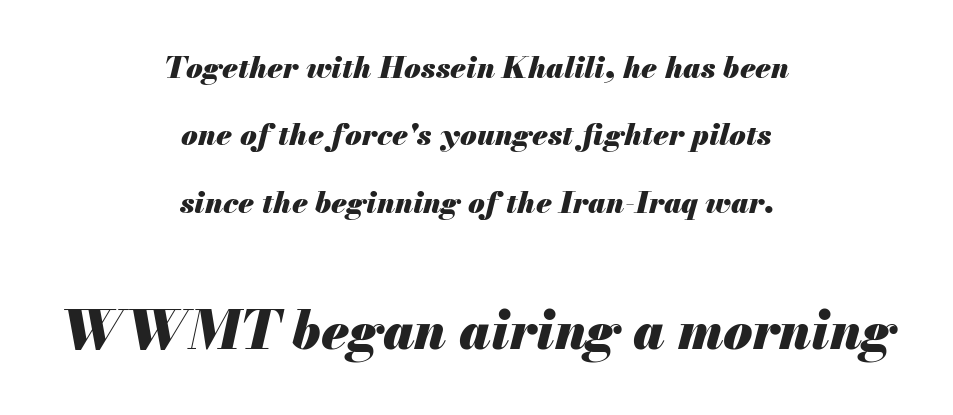
The image shows 53 px heavy type, italic (leaning right); set centered, loose line spacing (2.25x), normal letter spacing, not underlined; the second (bottom) block is 1.77x larger; medium stroke contrast and a small x-height.
